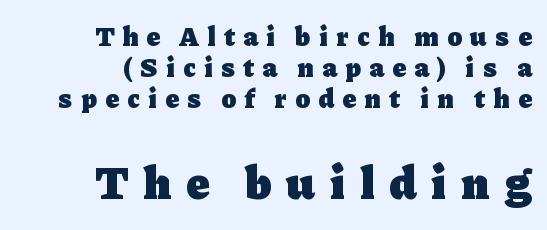
Q: Is the text bold? A: Yes.
Q: Is the text italic (slanted)? A: No, it is upright.
Q: Is the typeface a serif or a sans-serif typeface? A: Serif.
Q: Is the text underlined? A: No.
Q: How is the paragraph aligned? A: Right-aligned.
Q: Is the spacing between letters normal or unusually wide? A: Unusually wide.
Q: Is the spacing between lines tight, normal or loose? A: Tight.
Q: Which block of text is set in a larger size, the first (top) or the second (bottom)? A: The second (bottom) one.
Q: Width (condensed, normal, or wide)? A: Normal.
Q: Stroke contrast? A: Low.
Q: x-height? A: Medium.
Q: Monospaced? A: No.
